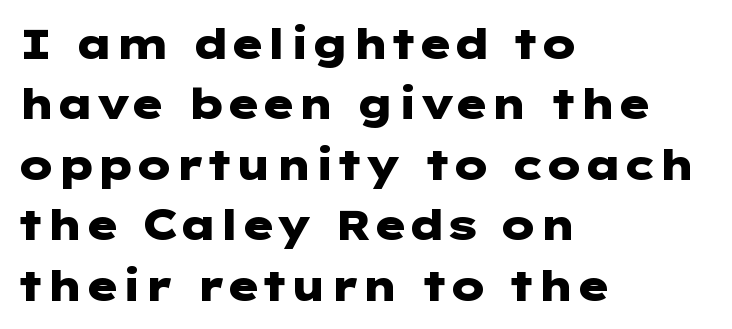
Q: Is the text bold? A: Yes.
Q: Is the text italic (slanted)? A: No, it is upright.
Q: Is the typeface a serif or a sans-serif typeface? A: Sans-serif.
Q: Is the text underlined? A: No.
Q: How is the paragraph aligned? A: Left-aligned.
Q: Is the spacing between letters normal or unusually wide? A: Normal.
Q: Is the spacing between lines tight, normal or loose? A: Normal.
Q: Width (condensed, normal, or wide)? A: Wide.
Q: Stroke contrast? A: Low.
Q: x-height? A: Medium.
